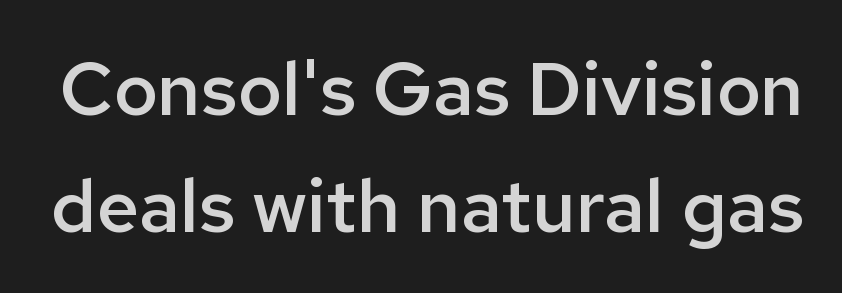
The image shows 75 px semibold sans-serif type, upright; set normal line spacing (1.56x), normal letter spacing, not underlined; low stroke contrast and a medium x-height.
